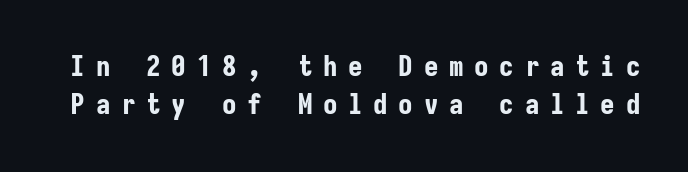
The image shows 29 px bold, condensed sans-serif type, upright, monospaced; set normal line spacing (1.32x), unusually wide letter spacing (+0.37 em), not underlined; low stroke contrast and a medium x-height.
